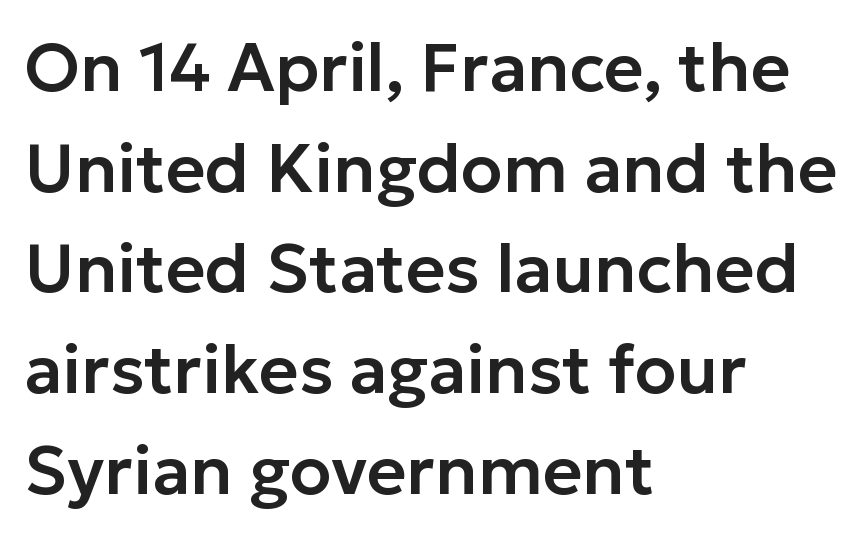
The image shows 68 px sans-serif type, upright; set left-aligned, normal line spacing (1.48x), normal letter spacing, not underlined; low stroke contrast and a medium x-height.
